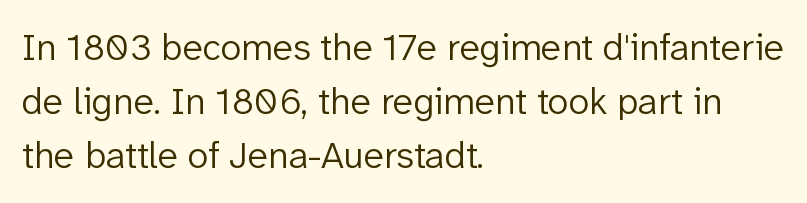
The rendering anchors every line to the left-hand side. Decoration check: the copy has no underline. The face used here is a sans, in the tradition of grotesques and geometrics. How would I describe the line gaps? Plain and ordinary. Vertical stems look standard width or narrower in stroke.
